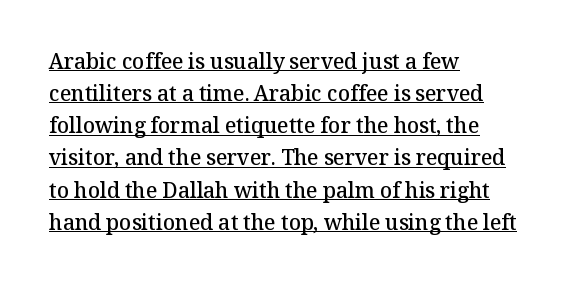
{"italic": "no", "bold": "semi", "underline": "yes", "align": "left", "line_spacing": "normal", "line_spacing_ratio": 1.53, "letter_spacing": "normal", "letter_spacing_em": 0.0, "glyph_px": 21}
